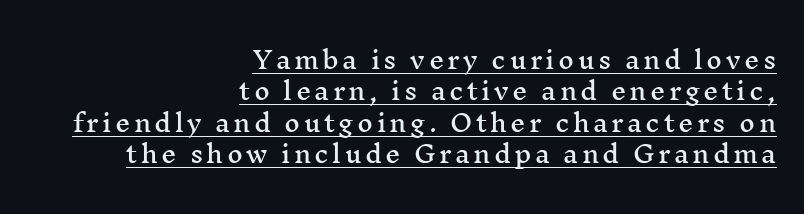
{"italic": "no", "underline": "yes", "align": "right", "line_spacing": "normal", "line_spacing_ratio": 1.31, "glyph_px": 24}
